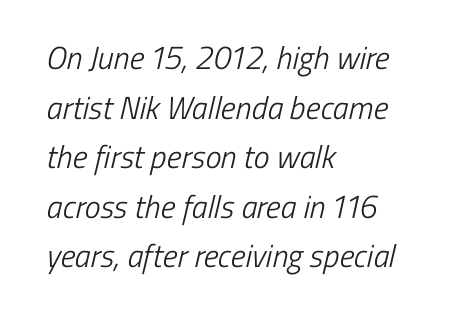
{"serif": "no", "bold": "no", "weight": "light", "width": "condensed", "stroke_contrast": "low", "x_height": "medium", "monospaced": "no", "underline": "no", "align": "left", "line_spacing": "normal", "line_spacing_ratio": 1.55, "letter_spacing": "normal", "letter_spacing_em": 0.0, "glyph_px": 32}
